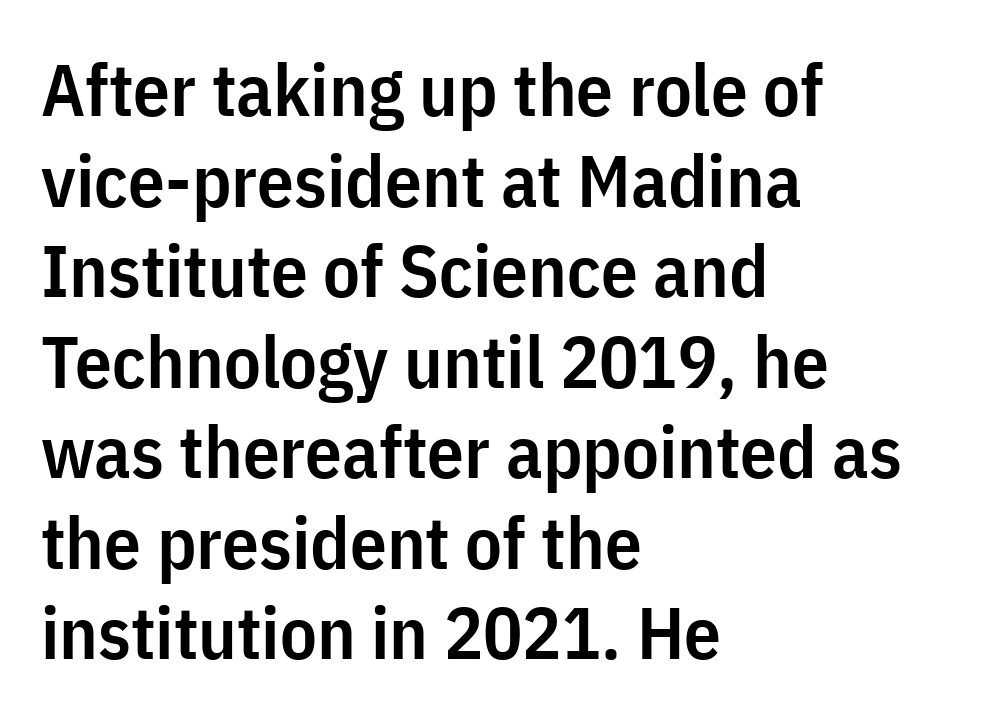
The text block is weighted toward the left margin, trailing off unevenly rightward. You can tell it's not italic because the verticals are truly vertical. The font family rendered here belongs to the sans-serif group. This is moderately heavy type, rendered in semibold. These lines are rendered in a variable-pitch font.
